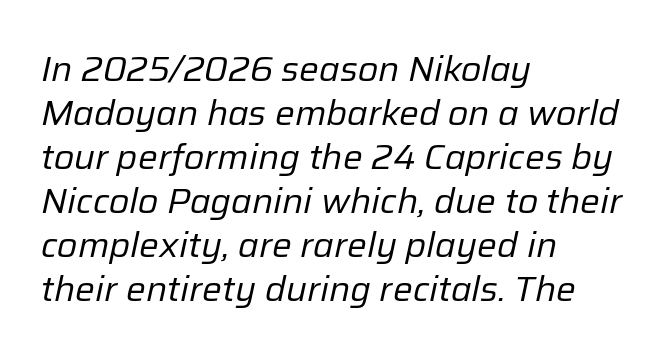
Short and long lines alike share a common starting point at left. Descenders hang freely into open space. Each word holds together tightly as a unit, with standard inter-letter gaps. The strokes carry an ordinary text weight at most. The text carries the slant typical of an italic or oblique font. This sample has the flowing, uneven cadence of proportional lettering.
